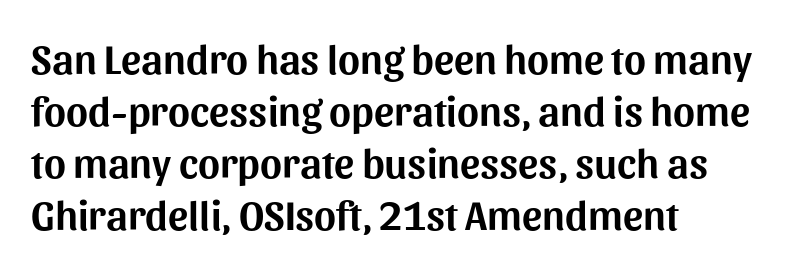
{"serif": "no", "italic": "no", "width": "normal", "stroke_contrast": "medium", "x_height": "medium", "monospaced": "no", "underline": "no", "align": "left", "line_spacing_ratio": 1.24, "letter_spacing": "normal", "letter_spacing_em": 0.0, "glyph_px": 42}
